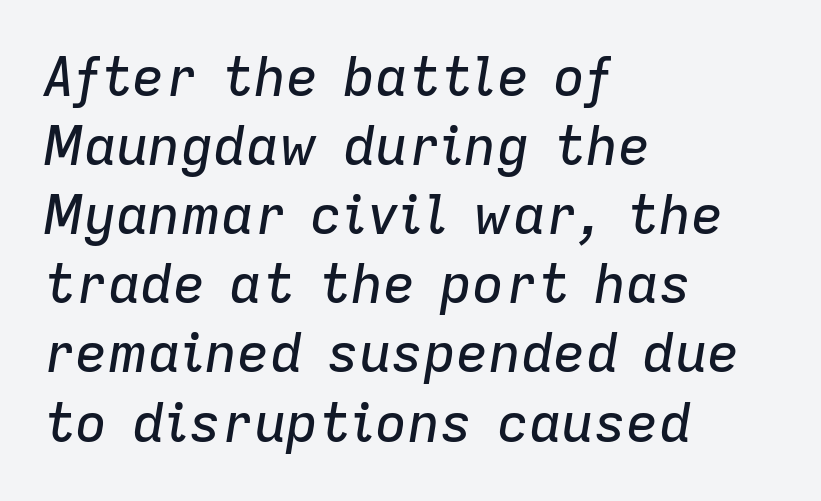
The image shows 54 px text type, italic (leaning right); set left-aligned, normal line spacing (1.28x), normal letter spacing, not underlined; low stroke contrast and a medium x-height.
